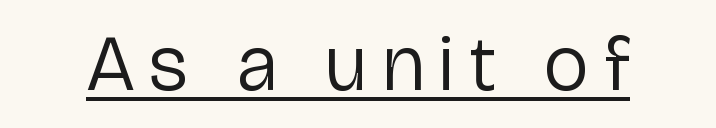
{"serif": "no", "italic": "no", "bold": "no", "weight": "regular", "width": "normal", "stroke_contrast": "low", "x_height": "medium", "monospaced": "no", "underline": "yes", "glyph_px": 79}
